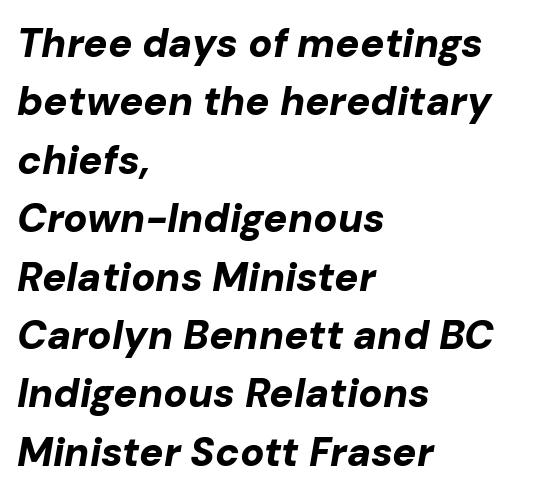
Q: Is the text bold? A: Yes.
Q: Is the text italic (slanted)? A: Yes, it leans right by about 10 degrees.
Q: Is the text underlined? A: No.
Q: How is the paragraph aligned? A: Left-aligned.
Q: Is the spacing between letters normal or unusually wide? A: Normal.
Q: Is the spacing between lines tight, normal or loose? A: Normal.
Q: Width (condensed, normal, or wide)? A: Normal.
Q: Stroke contrast? A: Low.
Q: x-height? A: Medium.
Q: Monospaced? A: No.
